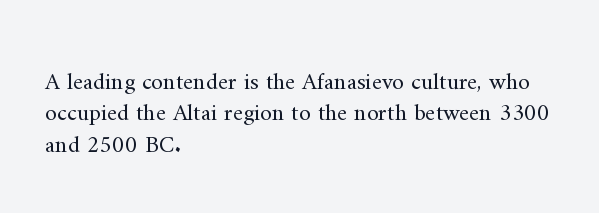
What stands out about the letter spacing? Nothing — it is the standard amount. Unmarked baselines from the first word to the last. The rendering anchors every line to the left-hand side. Regarding leading, the lines here are spaced in the standard way. Compared with a typical body face, this is equally light or lighter still. In terms of posture, this sample is upright.
